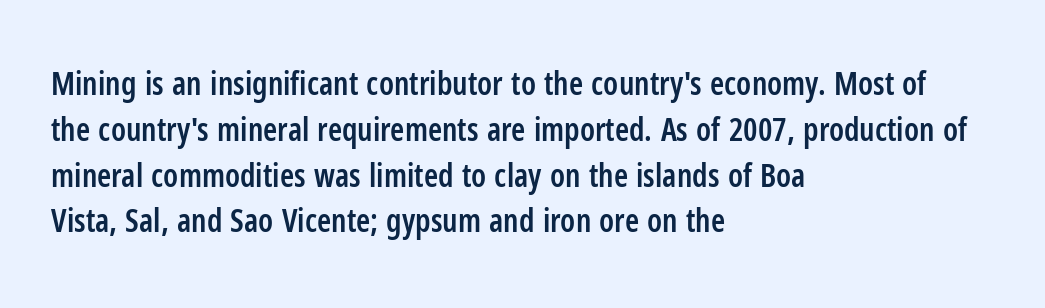
{"serif": "no", "italic": "no", "bold": "semi", "weight": "semibold", "width": "condensed", "stroke_contrast": "low", "x_height": "medium", "monospaced": "no", "underline": "no", "align": "left", "line_spacing": "normal", "line_spacing_ratio": 1.43, "letter_spacing": "normal", "letter_spacing_em": 0.0, "glyph_px": 32}
